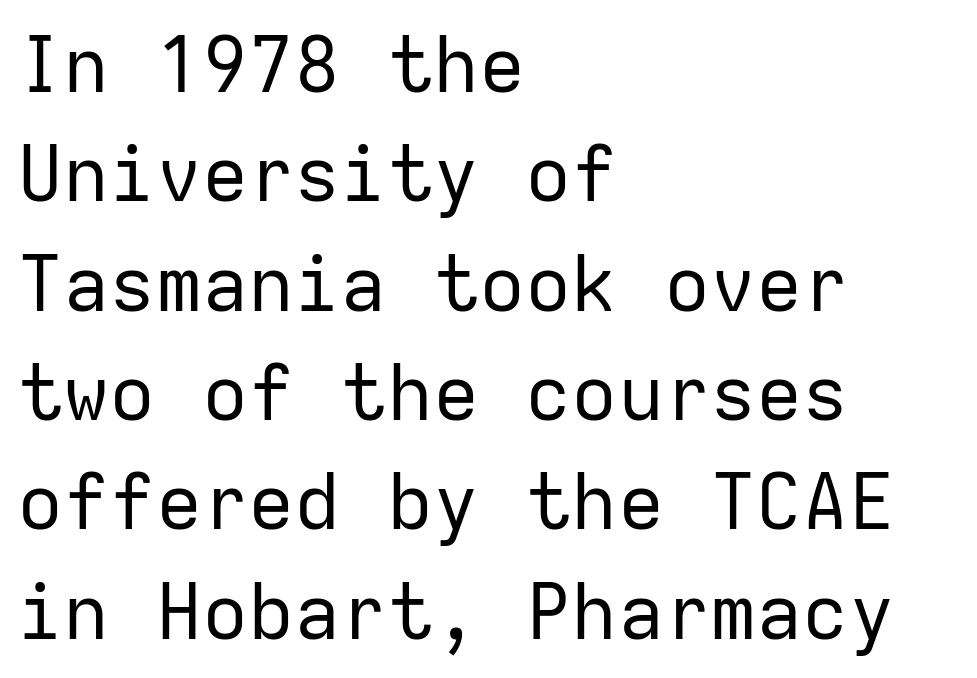
Is this a fixed-width face? Yes — each glyph sits in an identical cell. The text block is weighted toward the left margin, trailing off unevenly rightward. Vertically, the passage feels balanced, rows spaced as you'd expect. The font's upright variant was chosen for this text.
